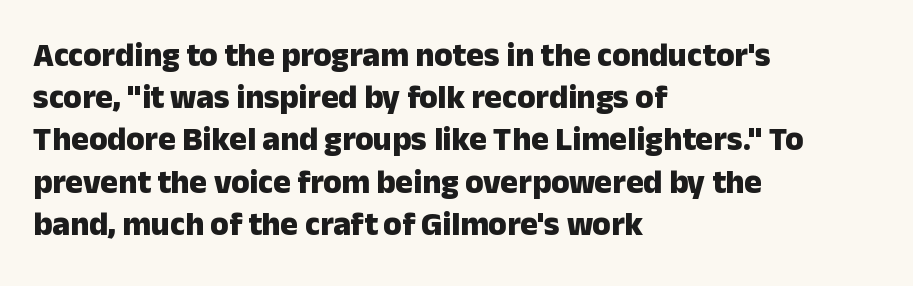
The image shows 33 px heavy sans-serif type, upright; set left-aligned, normal line spacing (1.28x), normal letter spacing, not underlined; low stroke contrast and a medium x-height.
